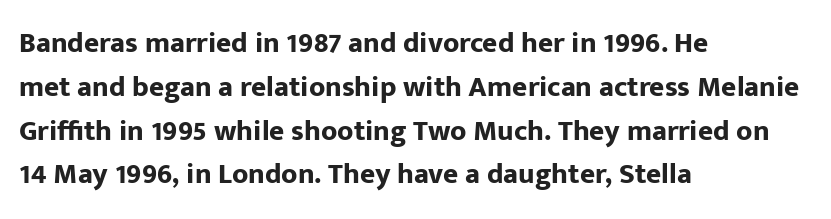
{"serif": "no", "italic": "no", "bold": "yes", "weight": "bold", "width": "normal", "stroke_contrast": "low", "x_height": "medium", "monospaced": "no", "underline": "no", "align": "left", "line_spacing": "normal", "line_spacing_ratio": 1.51, "letter_spacing": "normal", "letter_spacing_em": 0.0, "glyph_px": 29}
